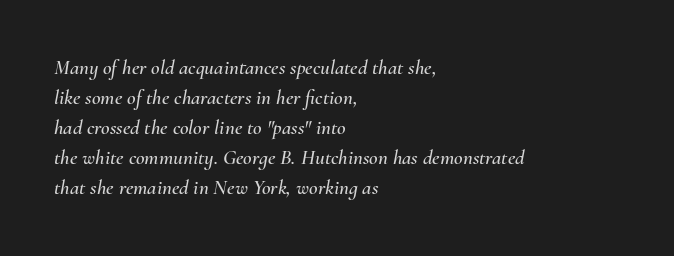
Line spacing here is normal. The passage is arranged the way most books set body copy — flush left. This rendering leaves character spacing at its baseline value. Just letters on the line, the space beneath them empty. Posture: slanted.
